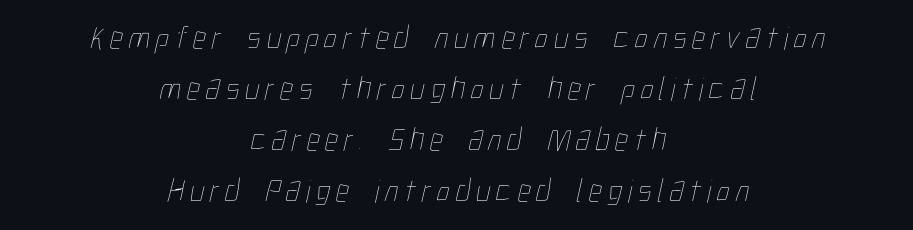
{"bold": "no", "weight": "thin", "width": "condensed", "stroke_contrast": "low", "x_height": "medium", "monospaced": "no", "underline": "no", "align": "center", "line_spacing": "normal", "line_spacing_ratio": 1.55, "glyph_px": 33}
